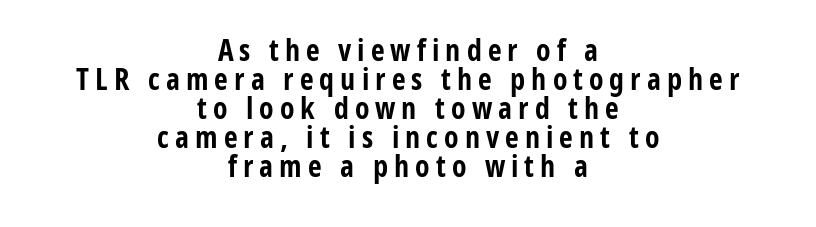
The image shows 30 px bold, condensed sans-serif type, upright; set centered, tight line spacing (0.97x), unusually wide letter spacing (+0.2 em), not underlined; low stroke contrast and a medium x-height.
